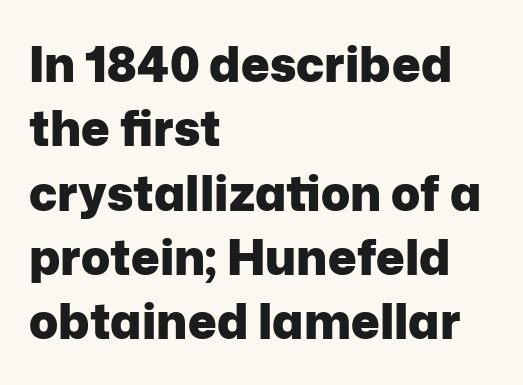
Layout note: lines flush left. How heavy is the stroke? Heavy — this is a bold. If you measured baseline to baseline, you'd find a middling distance. Short note: letters normally spaced. If you drew a line through each stem, it would be perfectly vertical.
